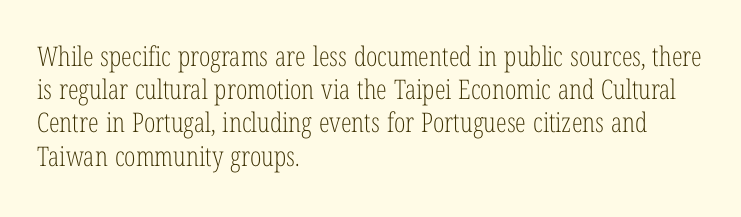
The image shows 27 px text type, upright; set left-aligned, line spacing 1.23x, normal letter spacing, not underlined.
